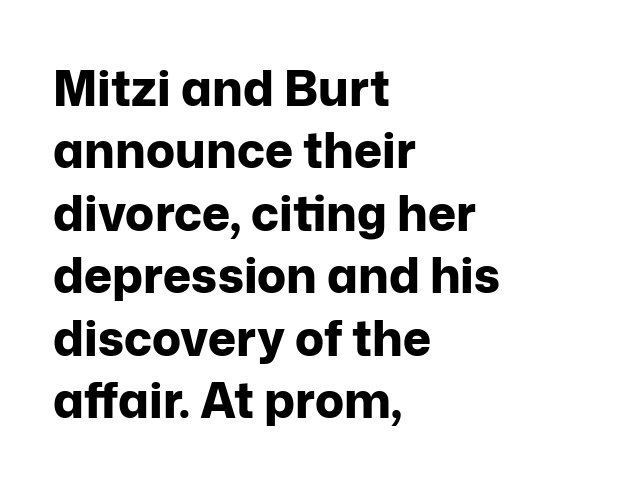
The image shows 48 px bold sans-serif type, upright; set left-aligned, normal line spacing (1.3x), normal letter spacing, not underlined; low stroke contrast and a medium x-height.
